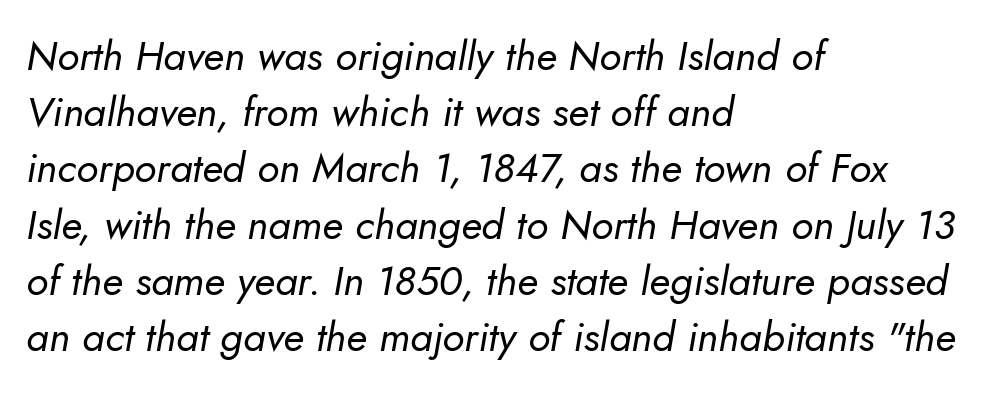
Q: Is the text bold? A: No.
Q: Is the text italic (slanted)? A: Yes, it leans right by about 5 degrees.
Q: Is the text underlined? A: No.
Q: How is the paragraph aligned? A: Left-aligned.
Q: Is the spacing between letters normal or unusually wide? A: Normal.
Q: Is the spacing between lines tight, normal or loose? A: Normal.
Q: Width (condensed, normal, or wide)? A: Normal.
Q: Stroke contrast? A: Low.
Q: x-height? A: Small.
Q: Monospaced? A: No.
